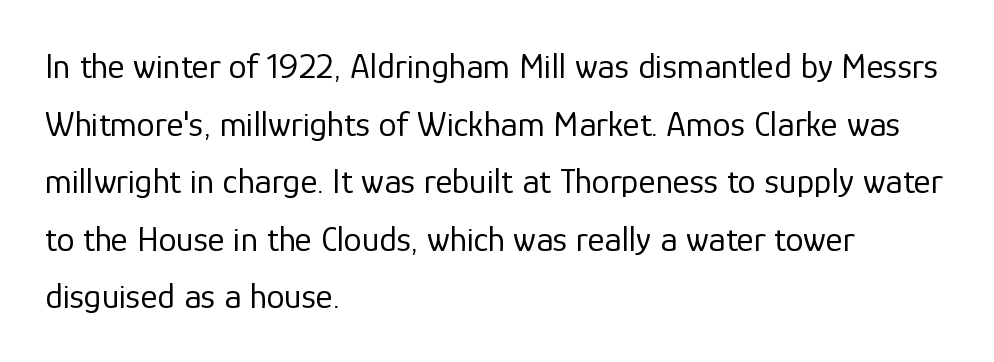
The image shows 36 px regular-weight sans-serif type, upright; set left-aligned, normal line spacing (1.6x), normal letter spacing, not underlined; low stroke contrast and a medium x-height.
